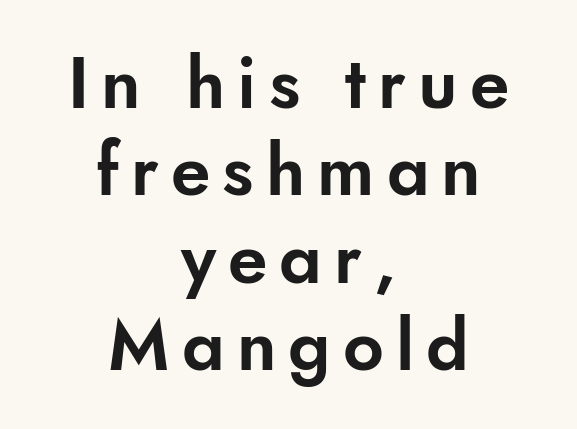
Descender tails drop into unmarked territory. Each line is balanced around a shared central axis. Nothing sits at the stroke ends, so this counts as sans-serif. The face used here is proportionally spaced, like ordinary book or web type. Ordinary non-slanted type is in use.
